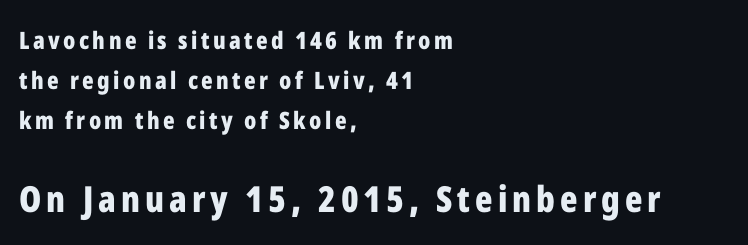
Nope, not italic — everything's standing straight. Looks like regular typesetting: each glyph gets only the width it needs. The designer left line spacing at the default. This sample uses a sans-serif face. Horizontal alignment here is leftward, the default for most running prose.
